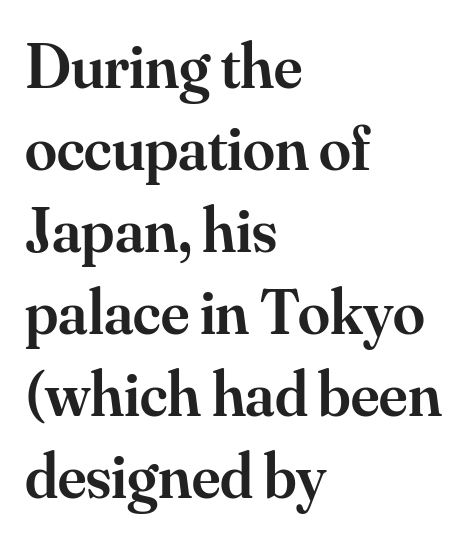
{"serif": "yes", "italic": "no", "bold": "semi", "weight": "semibold", "width": "normal", "stroke_contrast": "medium", "x_height": "small", "monospaced": "no", "underline": "no", "align": "left", "line_spacing": "normal", "line_spacing_ratio": 1.28, "letter_spacing": "normal", "letter_spacing_em": 0.0, "glyph_px": 64}
